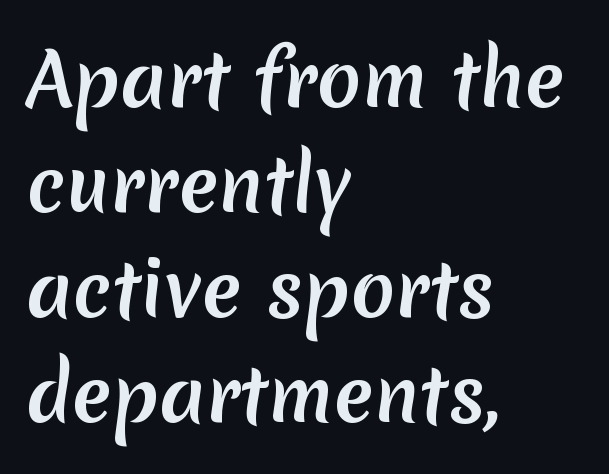
The image shows 73 px sans-serif type; set left-aligned, normal line spacing (1.44x), normal letter spacing, not underlined; medium stroke contrast and a medium x-height.
